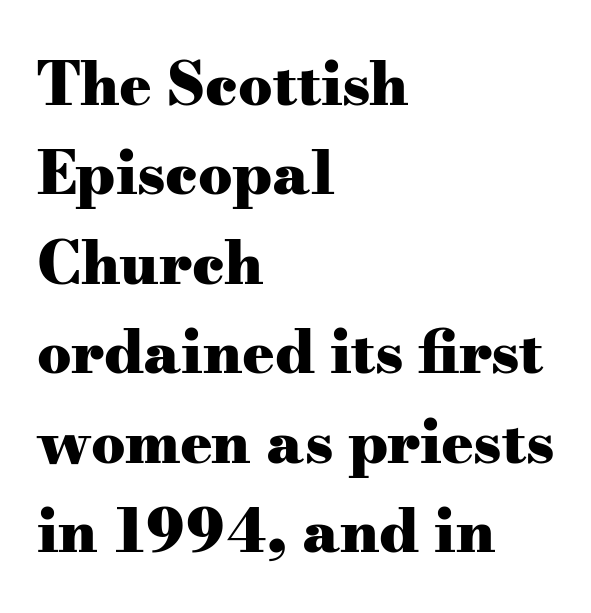
{"serif": "yes", "italic": "no", "bold": "yes", "weight": "heavy", "width": "wide", "stroke_contrast": "medium", "x_height": "small", "monospaced": "no", "underline": "no", "align": "left", "line_spacing": "normal", "line_spacing_ratio": 1.49, "letter_spacing": "normal", "letter_spacing_em": 0.0, "glyph_px": 60}
